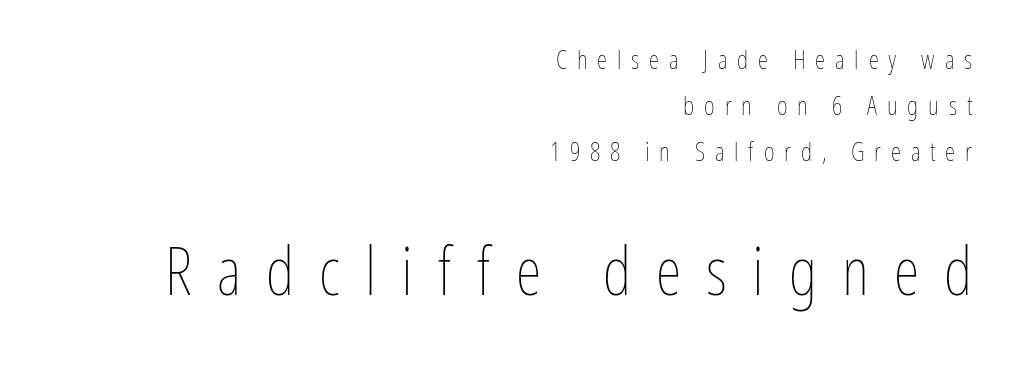
Q: Is the text bold? A: No.
Q: Is the text italic (slanted)? A: No, it is upright.
Q: Is the text underlined? A: No.
Q: How is the paragraph aligned? A: Right-aligned.
Q: Is the spacing between letters normal or unusually wide? A: Unusually wide.
Q: Which block of text is set in a larger size, the first (top) or the second (bottom)? A: The second (bottom) one.
Q: Width (condensed, normal, or wide)? A: Condensed.
Q: Stroke contrast? A: Low.
Q: x-height? A: Medium.
Q: Monospaced? A: No.
